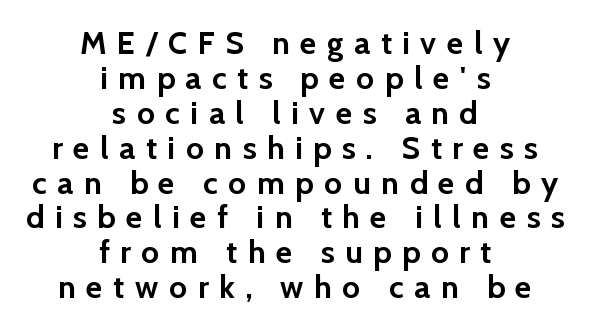
The image shows 32 px semibold sans-serif type, upright; set centered, tight line spacing (1.09x), unusually wide letter spacing (+0.33 em), not underlined; low stroke contrast and a medium x-height.
